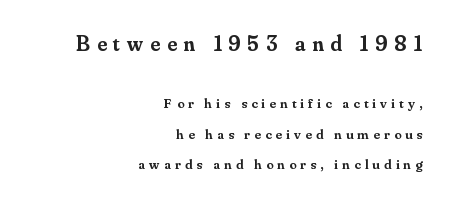
Q: Is the text bold? A: Semi-bold.
Q: Is the text italic (slanted)? A: No, it is upright.
Q: Is the text underlined? A: No.
Q: How is the paragraph aligned? A: Right-aligned.
Q: Is the spacing between letters normal or unusually wide? A: Unusually wide.
Q: Is the spacing between lines tight, normal or loose? A: Loose.
Q: Which block of text is set in a larger size, the first (top) or the second (bottom)? A: The first (top) one.
